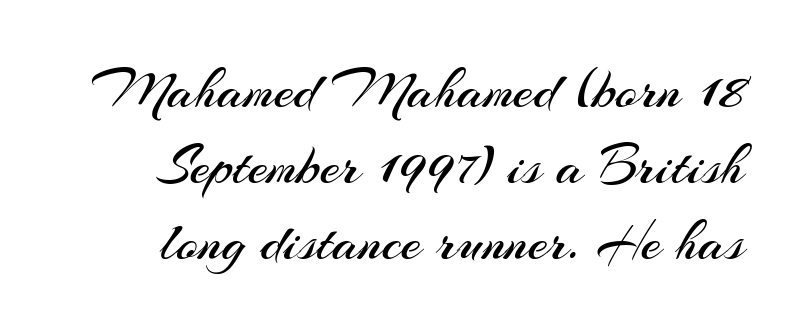
The image shows 57 px regular-weight sans-serif type; set normal line spacing (1.33x), normal letter spacing, not underlined; medium stroke contrast and a small x-height.
